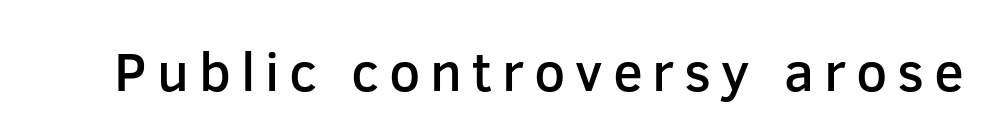
The image shows 55 px semibold sans-serif type, upright; set not underlined; low stroke contrast and a medium x-height.
